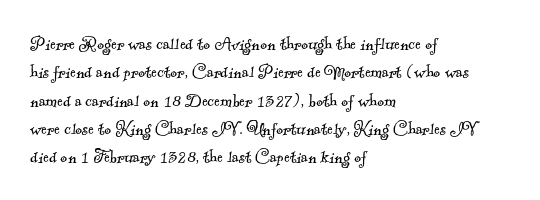
The image shows 21 px text type; set left-aligned, normal line spacing (1.35x), normal letter spacing, not underlined.
